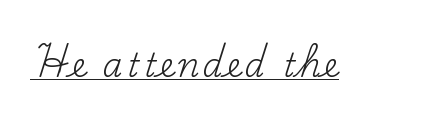
Q: Is the text bold? A: No.
Q: Is the text italic (slanted)? A: Yes.
Q: Is the typeface a serif or a sans-serif typeface? A: Serif.
Q: Is the text underlined? A: Yes.
Q: Width (condensed, normal, or wide)? A: Normal.
Q: Stroke contrast? A: Medium.
Q: x-height? A: Small.
Q: Monospaced? A: No.
